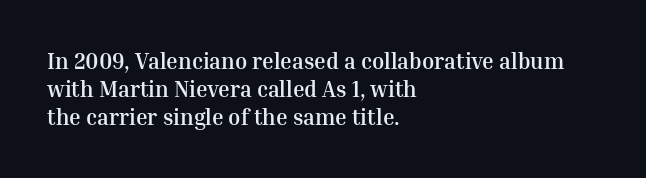
The image shows 22 px bold type, upright; set left-aligned, normal line spacing (1.28x), normal letter spacing, not underlined.
